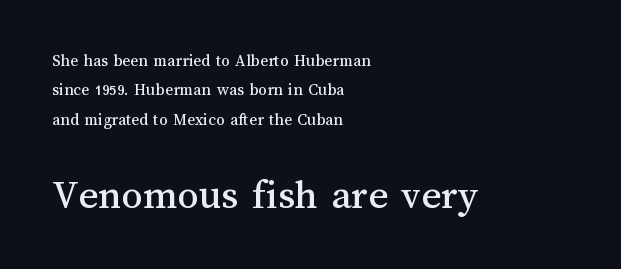
{"italic": "no", "width": "normal", "stroke_contrast": "medium", "x_height": "medium", "monospaced": "no", "underline": "no", "align": "left", "line_spacing_ratio": 1.73, "letter_spacing": "normal", "letter_spacing_em": 0.0, "larger_block": "second", "size_ratio": 2.47, "glyph_px": 42}
